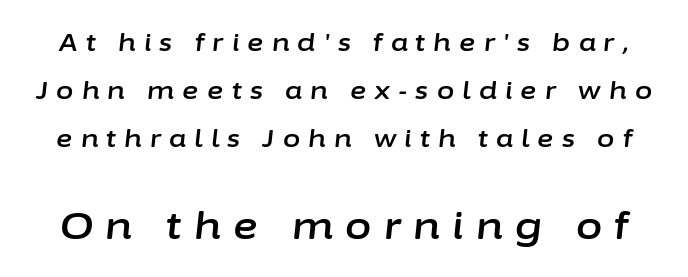
It's the slanting kind of type. In terms of leading, this rendering errs on the spacious side. The more generous point size was reserved for the lower chunk. Is this a fixed-width face? No — the glyphs have proportional, varying widths. The letters are spread apart with noticeably loose tracking.
